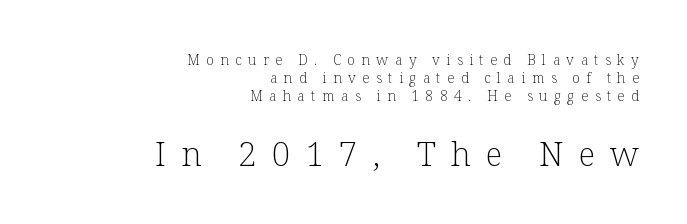
These two chunks differ in scale, with the bottom chunk taking the larger measure. Casual observation: everything's shoved over to the right. The lines sit at an ordinary, default distance from one another. This rendering employs a face with finishing strokes, i.e., a serif.
